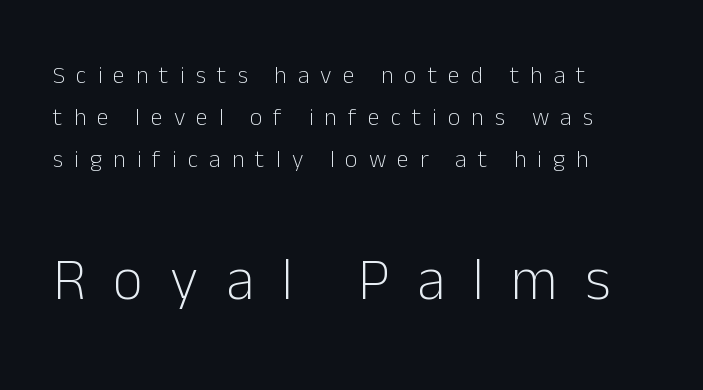
Is the lower block the larger one? Yes — the lower block carries the bigger type. Upright lettering throughout. The rendering inserts visible extra space after every character. Horizontally, the lines are justified to the leading edge only. Plain, unruled lines of type. Classification — sans serif.
